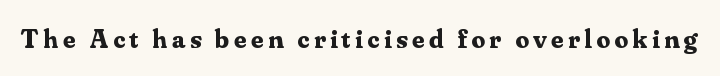
Q: Is the text bold? A: Yes.
Q: Is the text italic (slanted)? A: No, it is upright.
Q: Is the text underlined? A: No.
